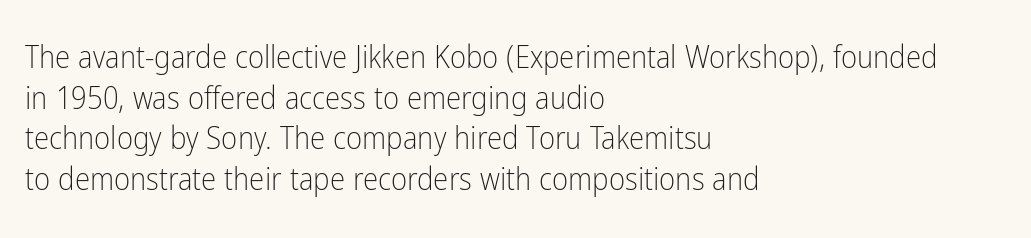
{"serif": "no", "italic": "no", "bold": "no", "weight": "light", "width": "condensed", "stroke_contrast": "low", "x_height": "medium", "monospaced": "no", "underline": "no", "align": "left", "line_spacing": "normal", "line_spacing_ratio": 1.31, "letter_spacing": "normal", "letter_spacing_em": 0.0, "glyph_px": 31}
